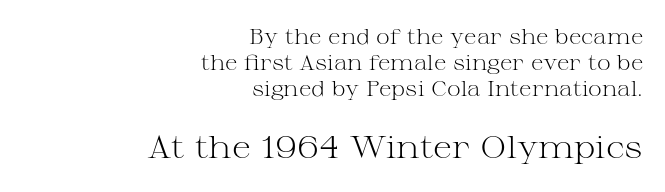
The image shows 32 px light, wide serif type, upright; set right-aligned, line spacing 1.23x, normal letter spacing, not underlined; the second (bottom) block is 1.52x larger; medium stroke contrast and a medium x-height.
